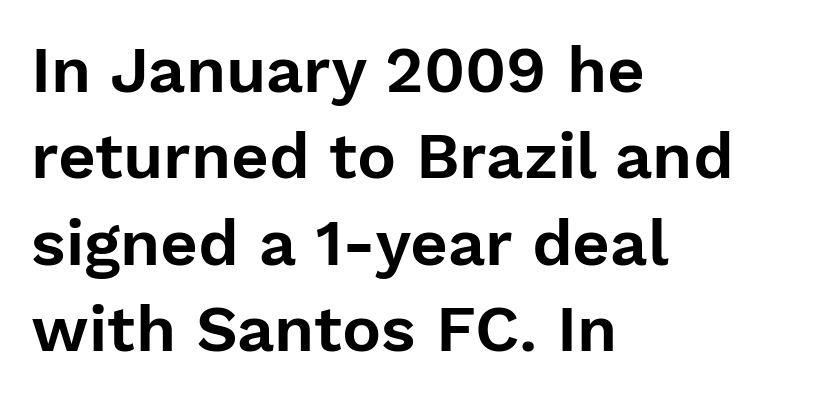
{"serif": "no", "italic": "no", "width": "normal", "stroke_contrast": "low", "x_height": "medium", "monospaced": "no", "underline": "no", "align": "left", "line_spacing": "normal", "line_spacing_ratio": 1.33, "letter_spacing": "normal", "letter_spacing_em": 0.0, "glyph_px": 65}
